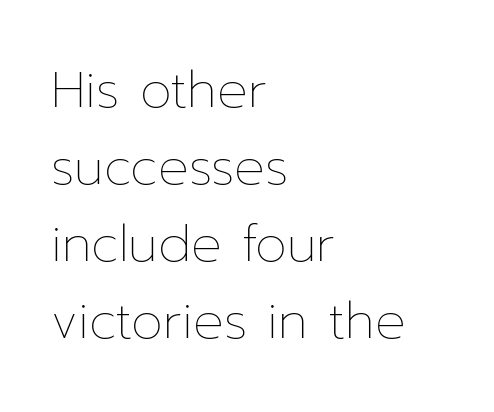
The image shows 51 px thin type, upright; set left-aligned, normal line spacing (1.51x), normal letter spacing, not underlined; low stroke contrast and a medium x-height.
